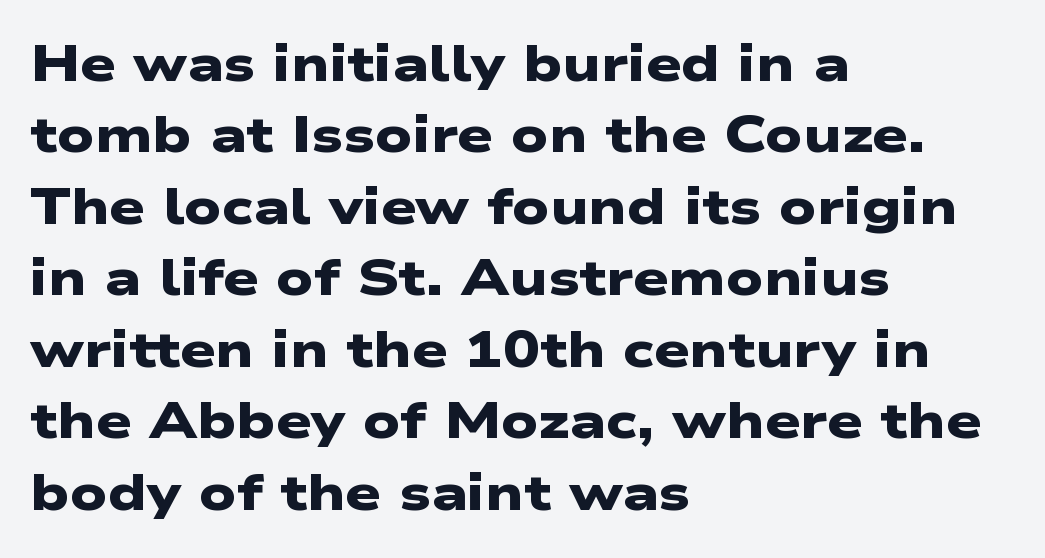
Q: Is the text bold? A: Yes.
Q: Is the typeface a serif or a sans-serif typeface? A: Sans-serif.
Q: Is the text underlined? A: No.
Q: How is the paragraph aligned? A: Left-aligned.
Q: Is the spacing between letters normal or unusually wide? A: Normal.
Q: Is the spacing between lines tight, normal or loose? A: Normal.
Q: Width (condensed, normal, or wide)? A: Wide.
Q: Stroke contrast? A: Low.
Q: x-height? A: Medium.
Q: Monospaced? A: No.
